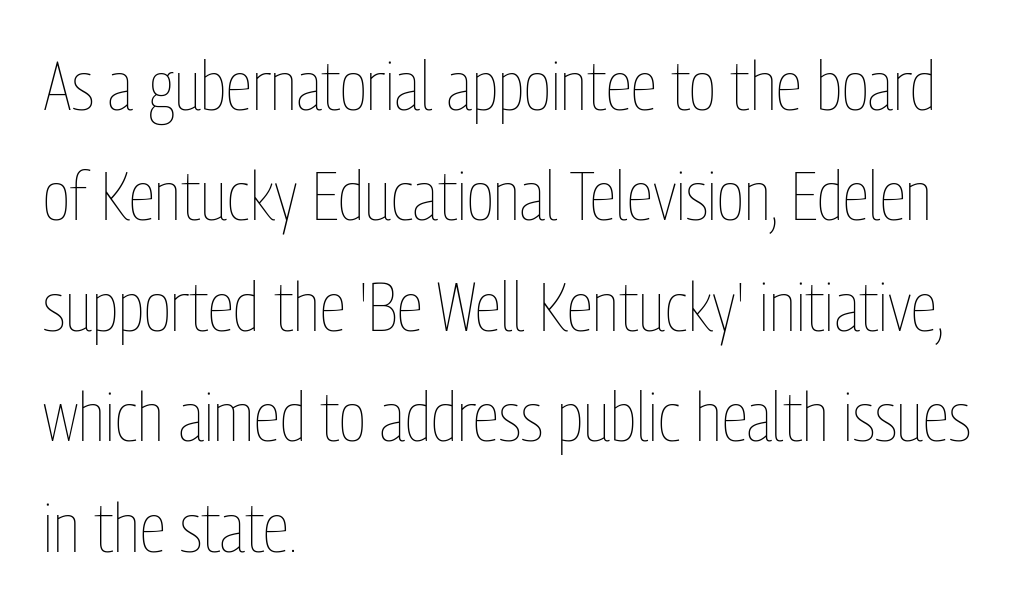
Q: Is the text bold? A: No.
Q: Is the text italic (slanted)? A: No, it is upright.
Q: Is the text underlined? A: No.
Q: How is the paragraph aligned? A: Left-aligned.
Q: Is the spacing between letters normal or unusually wide? A: Normal.
Q: Is the spacing between lines tight, normal or loose? A: Normal.
Q: Width (condensed, normal, or wide)? A: Condensed.
Q: Stroke contrast? A: Low.
Q: x-height? A: Medium.
Q: Monospaced? A: No.
